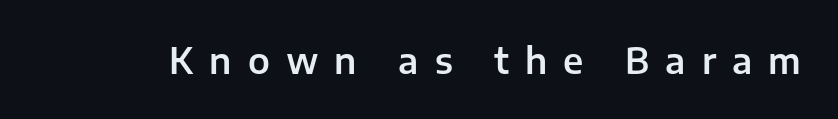
The image shows 35 px sans-serif type, upright; set unusually wide letter spacing (+0.46 em), not underlined; low stroke contrast and a medium x-height.
